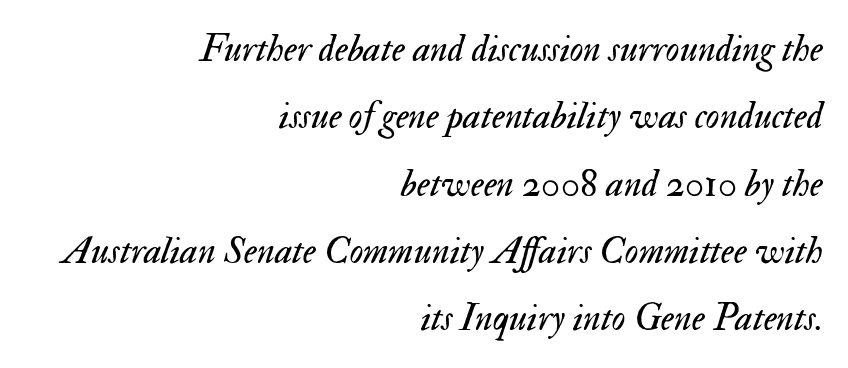
The image shows 38 px regular-weight type, italic (leaning right); set right-aligned, line spacing 1.77x, normal letter spacing, not underlined; medium stroke contrast and a small x-height.
